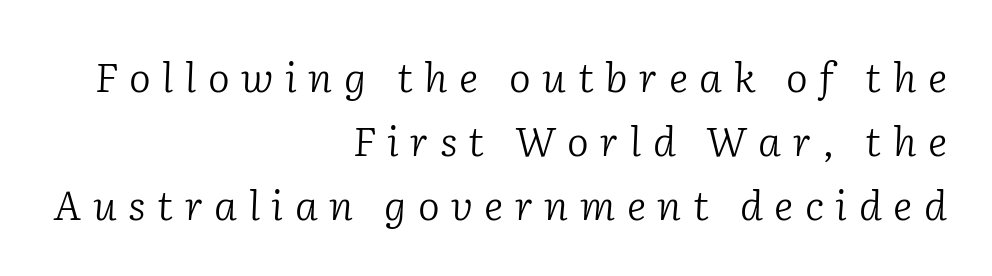
The image shows 41 px light serif type, italic (leaning right); set right-aligned, normal line spacing (1.56x), unusually wide letter spacing (+0.28 em), not underlined; low stroke contrast and a medium x-height.
